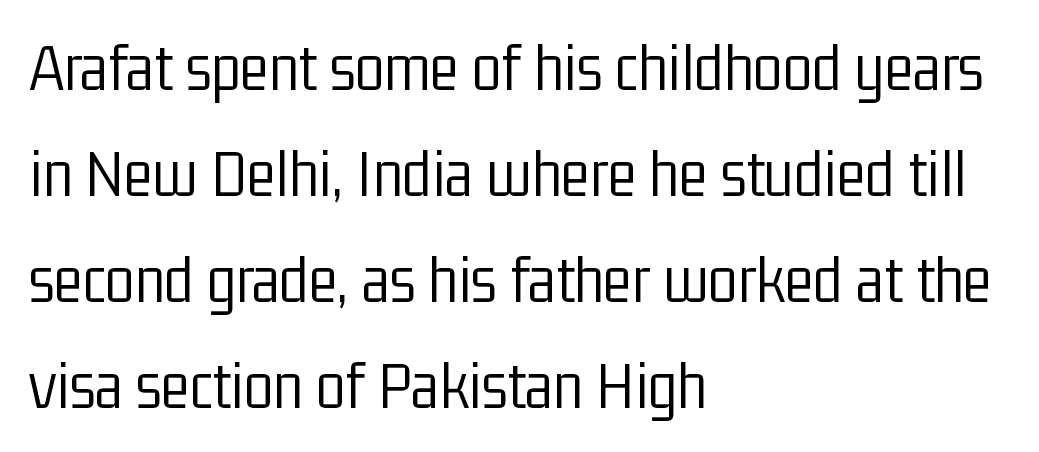
Q: Is the text bold? A: No.
Q: Is the text italic (slanted)? A: No, it is upright.
Q: Is the typeface a serif or a sans-serif typeface? A: Sans-serif.
Q: Is the text underlined? A: No.
Q: How is the paragraph aligned? A: Left-aligned.
Q: Is the spacing between letters normal or unusually wide? A: Normal.
Q: Is the spacing between lines tight, normal or loose? A: Normal.
Q: Width (condensed, normal, or wide)? A: Condensed.
Q: Stroke contrast? A: Low.
Q: x-height? A: Medium.
Q: Monospaced? A: No.
